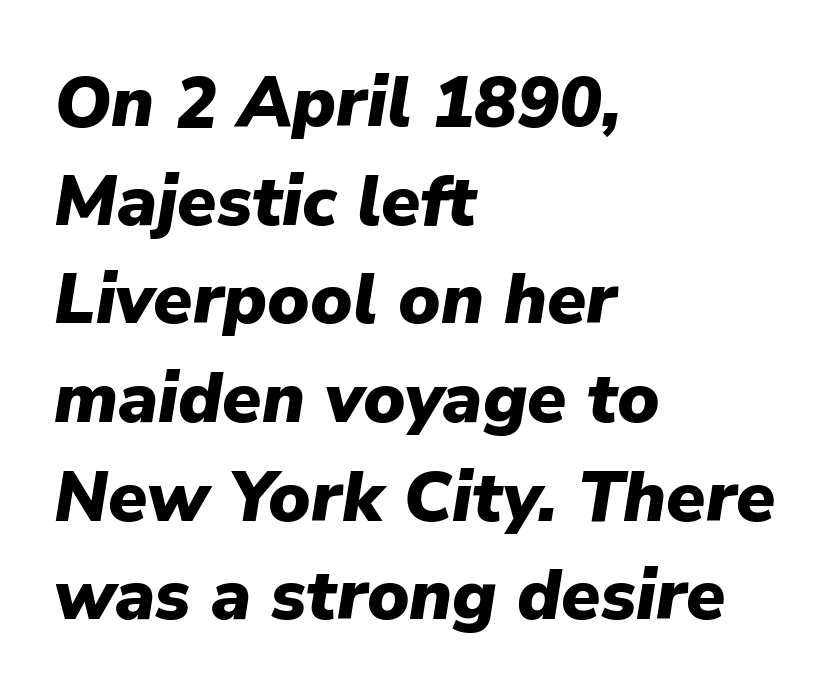
{"italic": "yes", "lean": "right", "slant_degrees": 9, "bold": "yes", "weight": "heavy", "width": "normal", "stroke_contrast": "low", "x_height": "medium", "monospaced": "no", "underline": "no", "align": "left", "line_spacing": "normal", "line_spacing_ratio": 1.39, "letter_spacing": "normal", "letter_spacing_em": 0.0, "glyph_px": 71}
